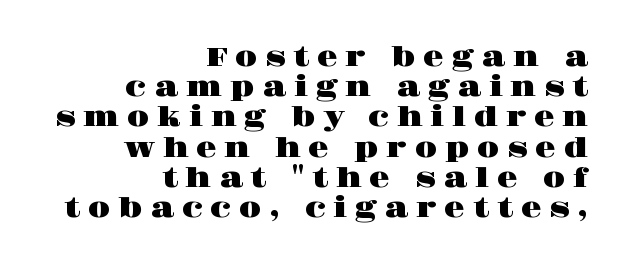
{"italic": "no", "underline": "no", "align": "right", "line_spacing": "tight", "line_spacing_ratio": 1.12, "letter_spacing": "wide", "letter_spacing_em": 0.28, "glyph_px": 27}
